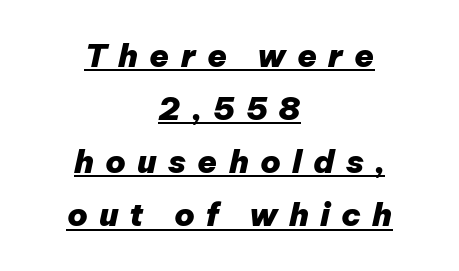
Q: Is the text bold? A: Yes.
Q: Is the text italic (slanted)? A: Yes, it leans right by about 12 degrees.
Q: Is the text underlined? A: Yes.
Q: How is the paragraph aligned? A: Centered.
Q: Is the spacing between letters normal or unusually wide? A: Unusually wide.
Q: Is the spacing between lines tight, normal or loose? A: Normal.
Q: Width (condensed, normal, or wide)? A: Normal.
Q: Stroke contrast? A: Low.
Q: x-height? A: Medium.
Q: Monospaced? A: No.
